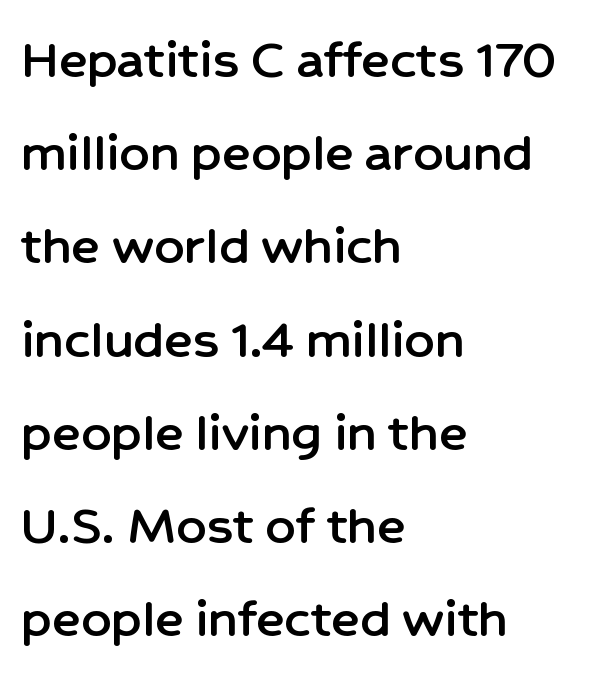
Q: Is the text italic (slanted)? A: No, it is upright.
Q: Is the typeface a serif or a sans-serif typeface? A: Sans-serif.
Q: Is the text underlined? A: No.
Q: How is the paragraph aligned? A: Left-aligned.
Q: Is the spacing between letters normal or unusually wide? A: Normal.
Q: Is the spacing between lines tight, normal or loose? A: Normal.
Q: Width (condensed, normal, or wide)? A: Normal.
Q: Stroke contrast? A: Low.
Q: x-height? A: Medium.
Q: Monospaced? A: No.
